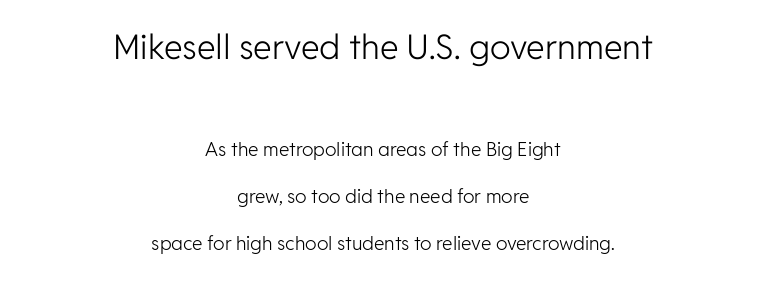
The lines are quadded center. Compared with typical paragraphs, the rows here are farther apart. The passage shown is not bold in any degree. Reading top to bottom, the characters get smaller at the block break. Character widths vary here, with narrow letters taking less room than wide ones.
